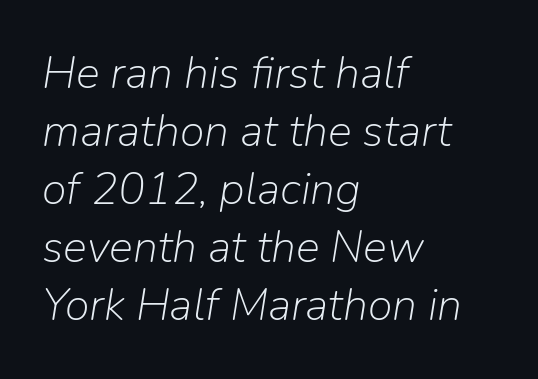
Q: Is the text bold? A: No.
Q: Is the text italic (slanted)? A: Yes, it leans right by about 9 degrees.
Q: Is the text underlined? A: No.
Q: How is the paragraph aligned? A: Left-aligned.
Q: Is the spacing between letters normal or unusually wide? A: Normal.
Q: Is the spacing between lines tight, normal or loose? A: Normal.
Q: Width (condensed, normal, or wide)? A: Normal.
Q: Stroke contrast? A: Low.
Q: x-height? A: Medium.
Q: Monospaced? A: No.
